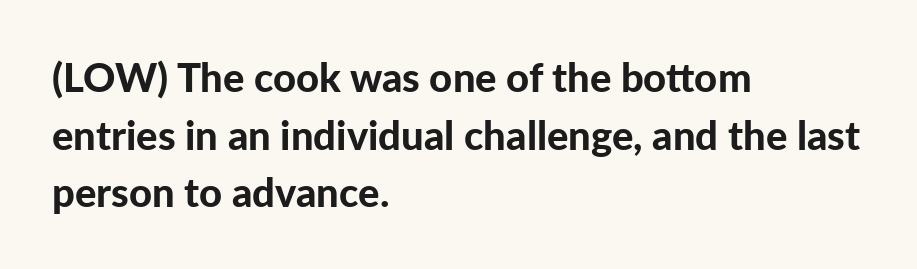
{"serif": "no", "italic": "no", "bold": "yes", "weight": "bold", "width": "normal", "stroke_contrast": "low", "x_height": "medium", "monospaced": "no", "underline": "no", "align": "left", "line_spacing": "normal", "line_spacing_ratio": 1.44, "letter_spacing": "normal", "letter_spacing_em": 0.0, "glyph_px": 40}
